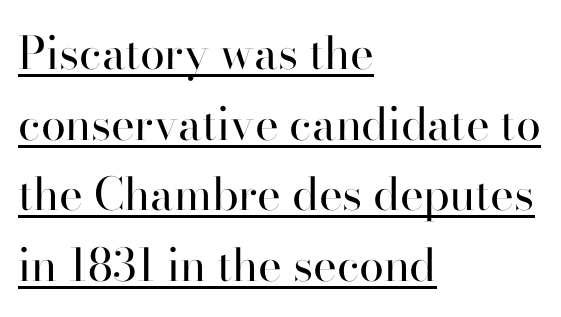
{"serif": "yes", "italic": "no", "bold": "no", "weight": "regular", "width": "normal", "stroke_contrast": "high", "x_height": "small", "monospaced": "no", "underline": "yes", "align": "left", "line_spacing": "normal", "line_spacing_ratio": 1.57, "letter_spacing": "normal", "letter_spacing_em": 0.0, "glyph_px": 45}
